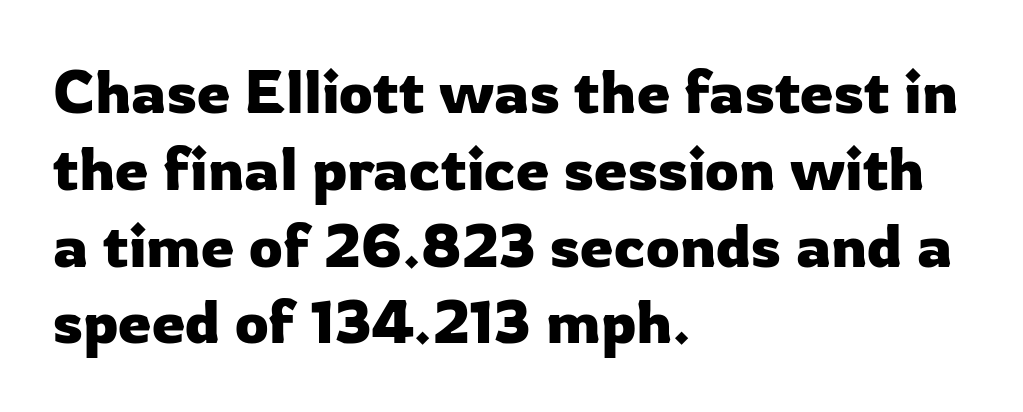
Q: Is the text italic (slanted)? A: No, it is upright.
Q: Is the typeface a serif or a sans-serif typeface? A: Sans-serif.
Q: Is the text underlined? A: No.
Q: How is the paragraph aligned? A: Left-aligned.
Q: Is the spacing between letters normal or unusually wide? A: Normal.
Q: Is the spacing between lines tight, normal or loose? A: Normal.
Q: Width (condensed, normal, or wide)? A: Normal.
Q: Stroke contrast? A: Low.
Q: x-height? A: Medium.
Q: Monospaced? A: No.
